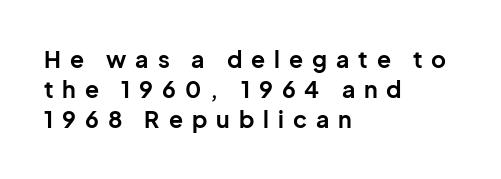
Q: Is the text bold? A: Yes.
Q: Is the text italic (slanted)? A: No, it is upright.
Q: Is the text underlined? A: No.
Q: How is the paragraph aligned? A: Left-aligned.
Q: Is the spacing between letters normal or unusually wide? A: Unusually wide.
Q: Is the spacing between lines tight, normal or loose? A: Normal.
